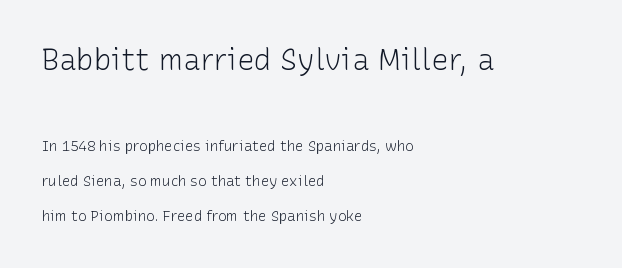
{"serif": "no", "italic": "no", "bold": "no", "weight": "light", "width": "normal", "stroke_contrast": "low", "x_height": "medium", "monospaced": "no", "underline": "no", "align": "left", "line_spacing": "loose", "line_spacing_ratio": 2.49, "letter_spacing": "normal", "letter_spacing_em": 0.0, "larger_block": "first", "size_ratio": 2.07, "glyph_px": 29}
